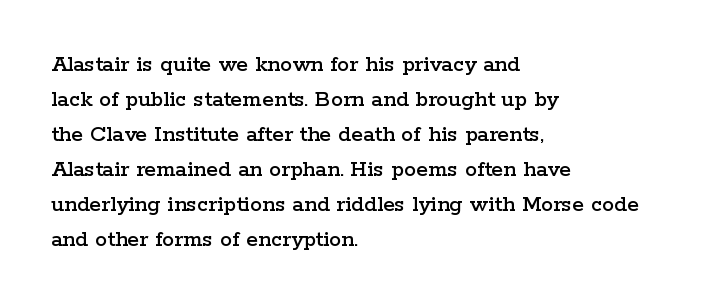
Style check: upright. The designer left line spacing at the default. Casual observation: everything's shoved over to the left. Tracking here is standard; glyphs follow each other at the usual distance. The foot of each line stays bare and open.
